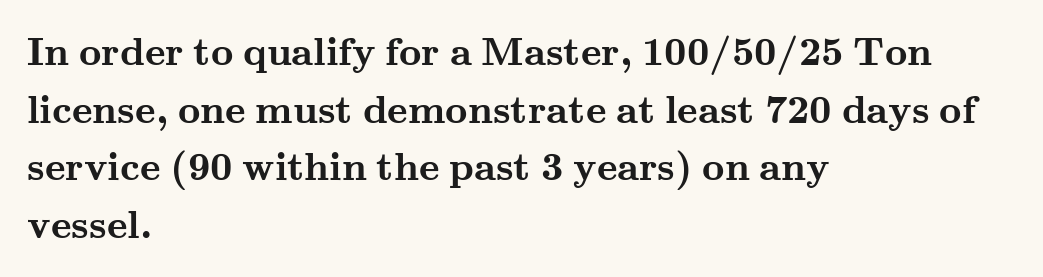
{"serif": "yes", "italic": "no", "bold": "yes", "weight": "semibold", "width": "wide", "stroke_contrast": "medium", "x_height": "small", "monospaced": "no", "underline": "no", "align": "left", "line_spacing": "normal", "line_spacing_ratio": 1.48, "letter_spacing": "normal", "letter_spacing_em": 0.0, "glyph_px": 39}
